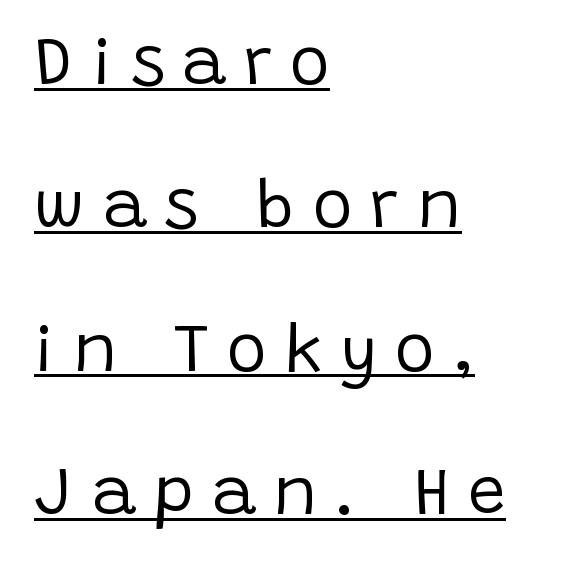
Q: Is the text bold? A: No.
Q: Is the text italic (slanted)? A: No, it is upright.
Q: Is the typeface a serif or a sans-serif typeface? A: Sans-serif.
Q: Is the text underlined? A: Yes.
Q: How is the paragraph aligned? A: Left-aligned.
Q: Is the spacing between letters normal or unusually wide? A: Unusually wide.
Q: Is the spacing between lines tight, normal or loose? A: Loose.
Q: Width (condensed, normal, or wide)? A: Normal.
Q: Stroke contrast? A: Low.
Q: x-height? A: Large.
Q: Monospaced? A: No.
